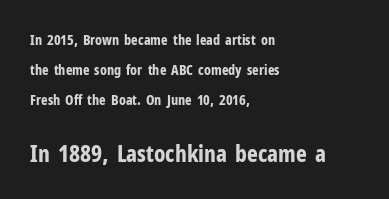
The rendering uses a bold face; every stroke is thick and dark. Notice how the stems are strictly vertical — no italics here. You get the small type first, then a jump to larger type. The line texture is even and compact thanks to regular tracking. Horizontally, the lines are justified to the leading edge only.
